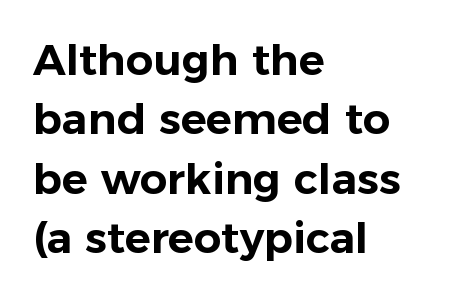
The image shows 43 px sans-serif type, upright; set left-aligned, normal line spacing (1.38x), normal letter spacing, not underlined; low stroke contrast and a medium x-height.
